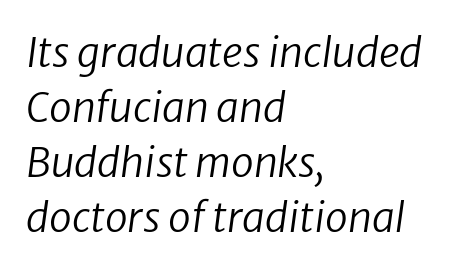
Q: Is the text bold? A: No.
Q: Is the text italic (slanted)? A: Yes, it leans right by about 8 degrees.
Q: Is the text underlined? A: No.
Q: How is the paragraph aligned? A: Left-aligned.
Q: Is the spacing between letters normal or unusually wide? A: Normal.
Q: Is the spacing between lines tight, normal or loose? A: Normal.
Q: Width (condensed, normal, or wide)? A: Normal.
Q: Stroke contrast? A: Low.
Q: x-height? A: Medium.
Q: Monospaced? A: No.
